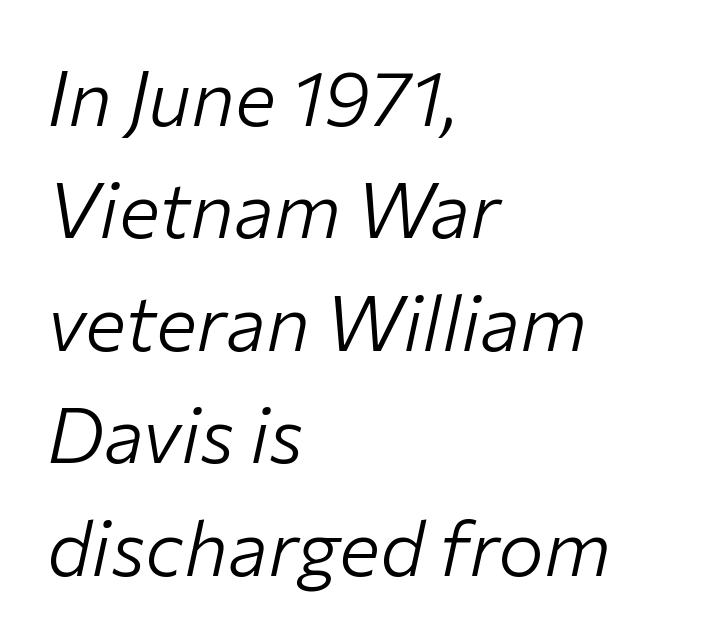
Q: Is the text bold? A: No.
Q: Is the text italic (slanted)? A: Yes, it leans right by about 12 degrees.
Q: Is the text underlined? A: No.
Q: How is the paragraph aligned? A: Left-aligned.
Q: Is the spacing between letters normal or unusually wide? A: Normal.
Q: Is the spacing between lines tight, normal or loose? A: Normal.
Q: Width (condensed, normal, or wide)? A: Normal.
Q: Stroke contrast? A: Low.
Q: x-height? A: Medium.
Q: Monospaced? A: No.
